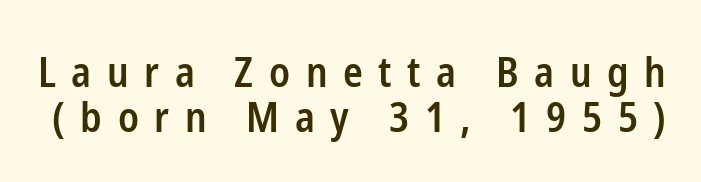
Q: Is the text bold? A: Semi-bold.
Q: Is the text italic (slanted)? A: No, it is upright.
Q: Is the typeface a serif or a sans-serif typeface? A: Sans-serif.
Q: Is the text underlined? A: No.
Q: Is the spacing between letters normal or unusually wide? A: Unusually wide.
Q: Is the spacing between lines tight, normal or loose? A: Tight.
Q: Width (condensed, normal, or wide)? A: Condensed.
Q: Stroke contrast? A: Low.
Q: x-height? A: Medium.
Q: Monospaced? A: No.
